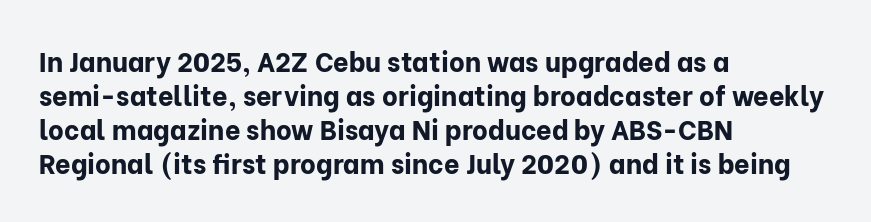
Q: Is the text bold? A: Yes.
Q: Is the text italic (slanted)? A: No, it is upright.
Q: Is the text underlined? A: No.
Q: How is the paragraph aligned? A: Left-aligned.
Q: Is the spacing between letters normal or unusually wide? A: Normal.
Q: Is the spacing between lines tight, normal or loose? A: Normal.
